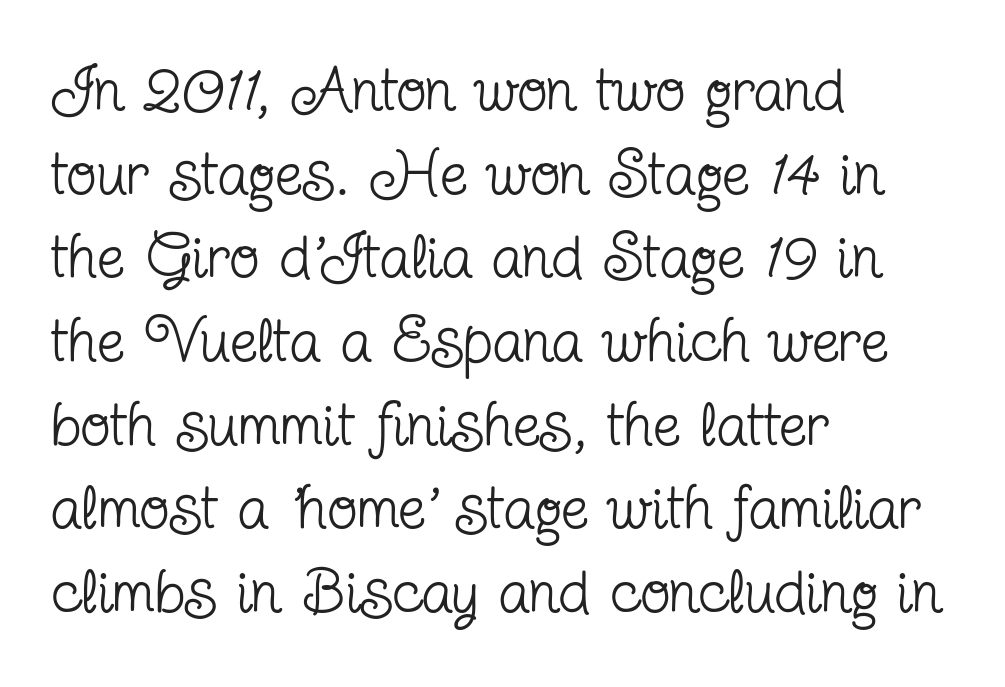
The image shows 62 px regular-weight, condensed serif type, upright; set left-aligned, normal line spacing (1.35x), normal letter spacing, not underlined; low stroke contrast and a medium x-height.
